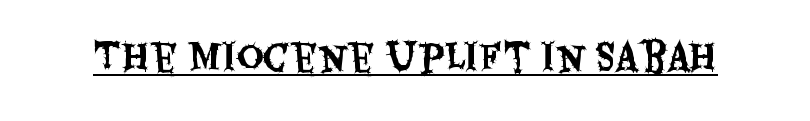
{"serif": "no", "italic": "no", "width": "condensed", "stroke_contrast": "medium", "x_height": "large", "monospaced": "no", "underline": "yes", "letter_spacing": "normal", "letter_spacing_em": 0.0, "glyph_px": 37}
